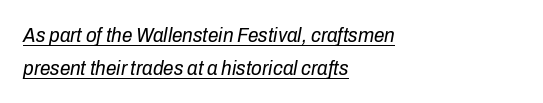
Q: Is the text bold? A: No.
Q: Is the text italic (slanted)? A: Yes, it leans right by about 10 degrees.
Q: Is the text underlined? A: Yes.
Q: How is the paragraph aligned? A: Left-aligned.
Q: Is the spacing between letters normal or unusually wide? A: Normal.
Q: Is the spacing between lines tight, normal or loose? A: Normal.
